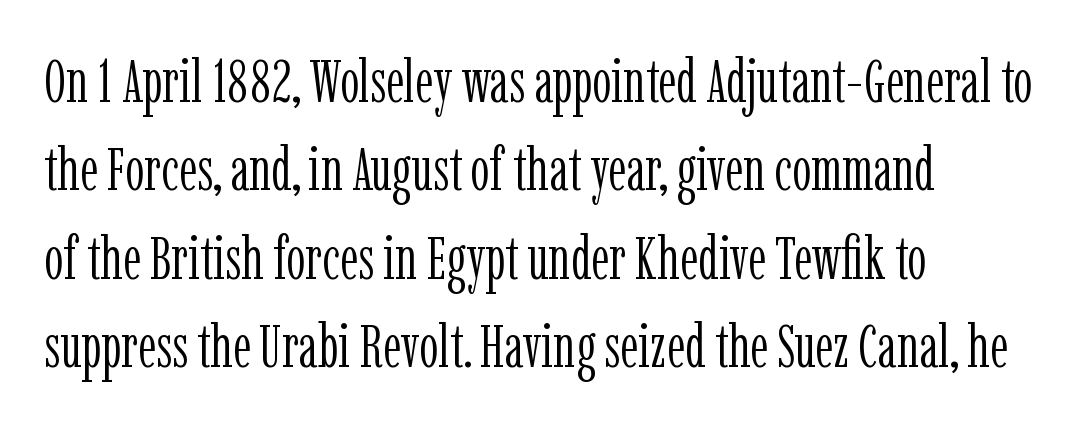
The image shows 61 px light, condensed serif type, upright; set left-aligned, normal line spacing (1.45x), normal letter spacing, not underlined; low stroke contrast and a medium x-height.
